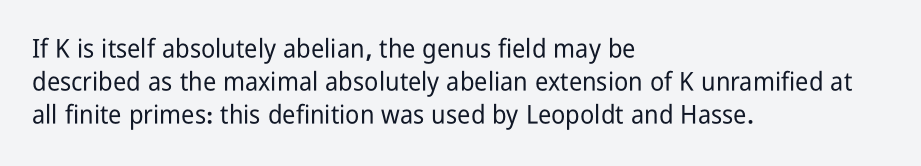
Each new line begins a customary step beneath the previous one. The passage shown is not underscored anywhere. Unlike italic type, these characters show no tilt at all. Casual observation: everything's shoved over to the left.
